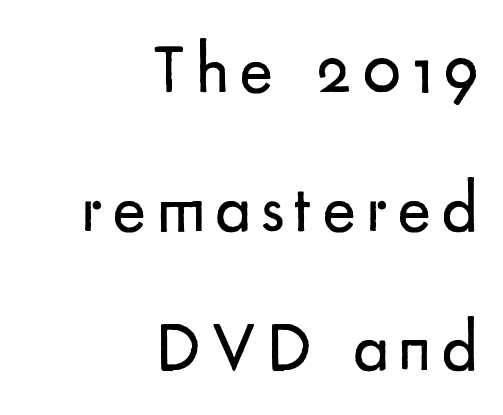
Each row of text sits above clean, open space. Notice how the stems are strictly vertical — no italics here. Heft: none added — not bold. A typesetter would call this proportional, since set widths differ per character. Are there feet on the stems? There aren't — it's a sans.
